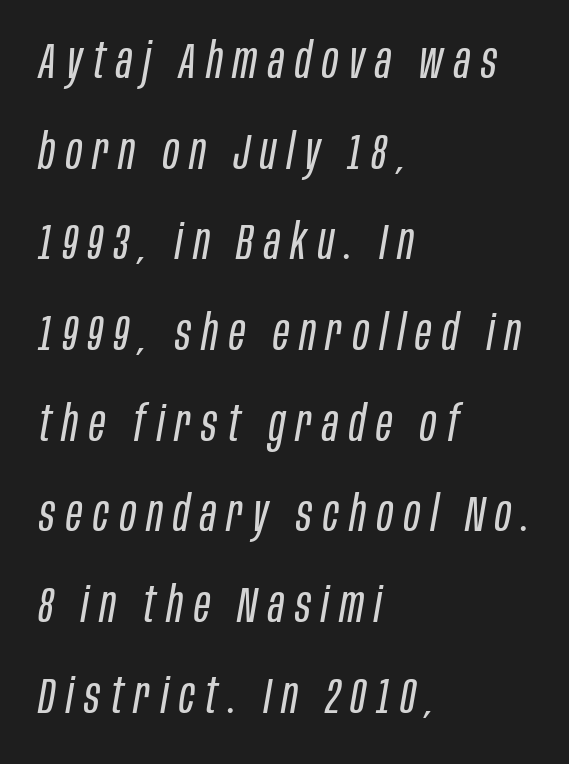
{"italic": "yes", "lean": "right", "slant_degrees": 10, "bold": "no", "weight": "regular", "width": "condensed", "stroke_contrast": "low", "x_height": "large", "monospaced": "no", "underline": "no", "align": "left", "line_spacing_ratio": 1.85, "letter_spacing": "wide", "letter_spacing_em": 0.22, "glyph_px": 49}
